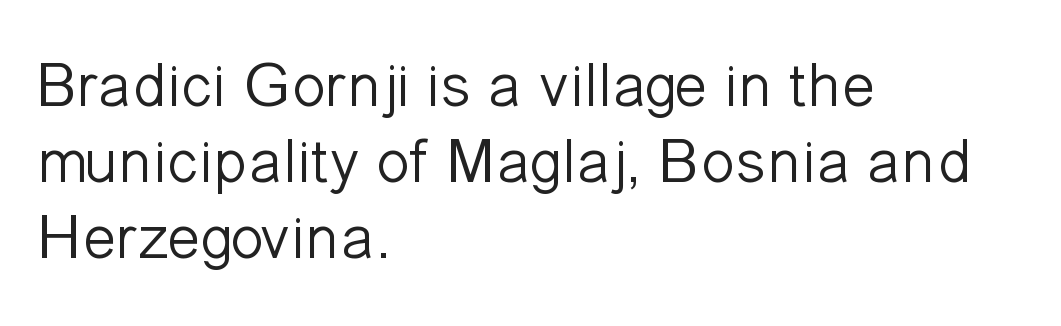
{"serif": "no", "italic": "no", "bold": "no", "weight": "light", "width": "normal", "stroke_contrast": "low", "x_height": "medium", "monospaced": "no", "underline": "no", "align": "left", "line_spacing_ratio": 1.21, "letter_spacing": "normal", "letter_spacing_em": 0.0, "glyph_px": 63}
